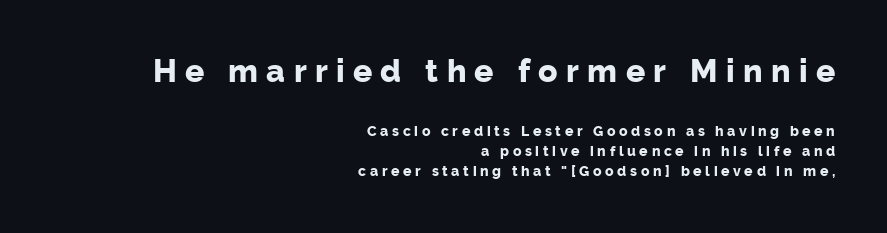
{"serif": "no", "italic": "no", "bold": "yes", "weight": "bold", "width": "normal", "stroke_contrast": "low", "x_height": "medium", "monospaced": "no", "underline": "no", "align": "right", "line_spacing": "normal", "line_spacing_ratio": 1.43, "letter_spacing": "wide", "letter_spacing_em": 0.26, "larger_block": "first", "size_ratio": 2.29, "glyph_px": 32}
